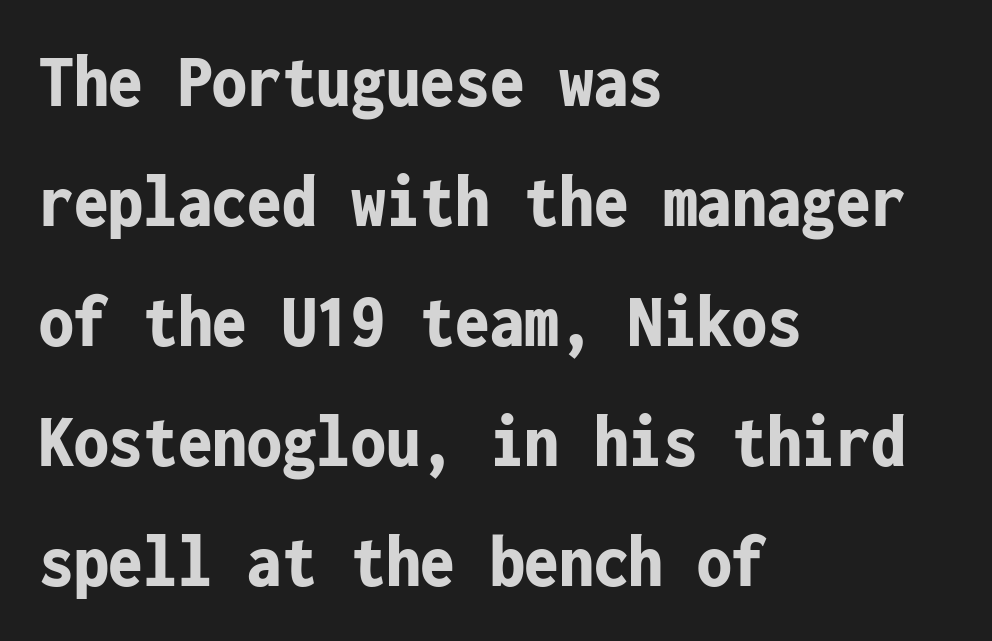
Q: Is the text bold? A: Yes.
Q: Is the text italic (slanted)? A: No, it is upright.
Q: Is the typeface a serif or a sans-serif typeface? A: Sans-serif.
Q: Is the text underlined? A: No.
Q: How is the paragraph aligned? A: Left-aligned.
Q: Is the spacing between letters normal or unusually wide? A: Normal.
Q: Is the spacing between lines tight, normal or loose? A: Normal.
Q: Width (condensed, normal, or wide)? A: Condensed.
Q: Stroke contrast? A: Low.
Q: x-height? A: Medium.
Q: Monospaced? A: Yes.
